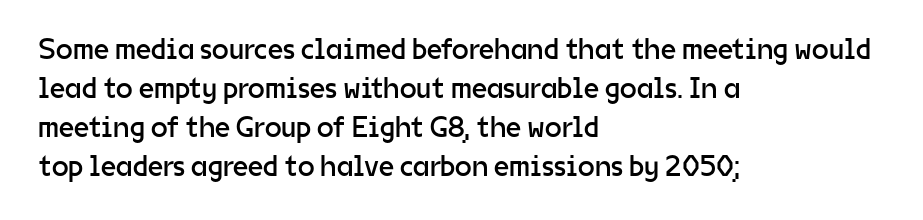
{"serif": "no", "italic": "no", "bold": "no", "weight": "regular", "width": "normal", "stroke_contrast": "low", "x_height": "medium", "monospaced": "no", "underline": "no", "align": "left", "line_spacing": "normal", "line_spacing_ratio": 1.3, "letter_spacing": "normal", "letter_spacing_em": 0.0, "glyph_px": 30}
